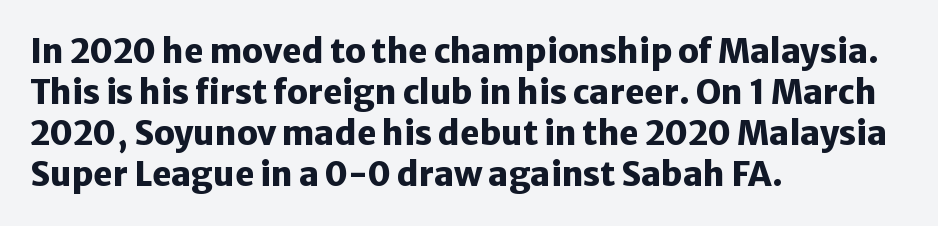
Q: Is the text bold? A: Yes.
Q: Is the text italic (slanted)? A: No, it is upright.
Q: Is the typeface a serif or a sans-serif typeface? A: Sans-serif.
Q: Is the text underlined? A: No.
Q: How is the paragraph aligned? A: Left-aligned.
Q: Is the spacing between letters normal or unusually wide? A: Normal.
Q: Width (condensed, normal, or wide)? A: Normal.
Q: Stroke contrast? A: Low.
Q: x-height? A: Medium.
Q: Monospaced? A: No.
